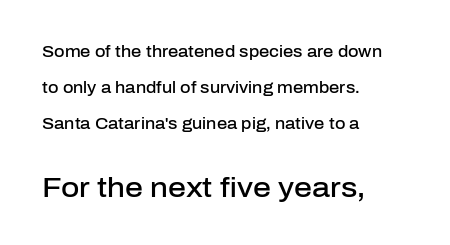
Q: Is the text bold? A: Semi-bold.
Q: Is the text italic (slanted)? A: No, it is upright.
Q: Is the typeface a serif or a sans-serif typeface? A: Sans-serif.
Q: Is the text underlined? A: No.
Q: How is the paragraph aligned? A: Left-aligned.
Q: Is the spacing between letters normal or unusually wide? A: Normal.
Q: Is the spacing between lines tight, normal or loose? A: Loose.
Q: Which block of text is set in a larger size, the first (top) or the second (bottom)? A: The second (bottom) one.
Q: Width (condensed, normal, or wide)? A: Normal.
Q: Stroke contrast? A: Low.
Q: x-height? A: Medium.
Q: Monospaced? A: No.
